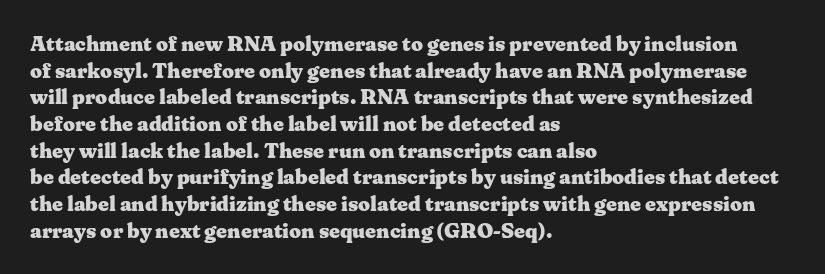
Q: Is the text bold? A: Yes.
Q: Is the text italic (slanted)? A: No, it is upright.
Q: Is the text underlined? A: No.
Q: How is the paragraph aligned? A: Left-aligned.
Q: Is the spacing between letters normal or unusually wide? A: Normal.
Q: Is the spacing between lines tight, normal or loose? A: Normal.
